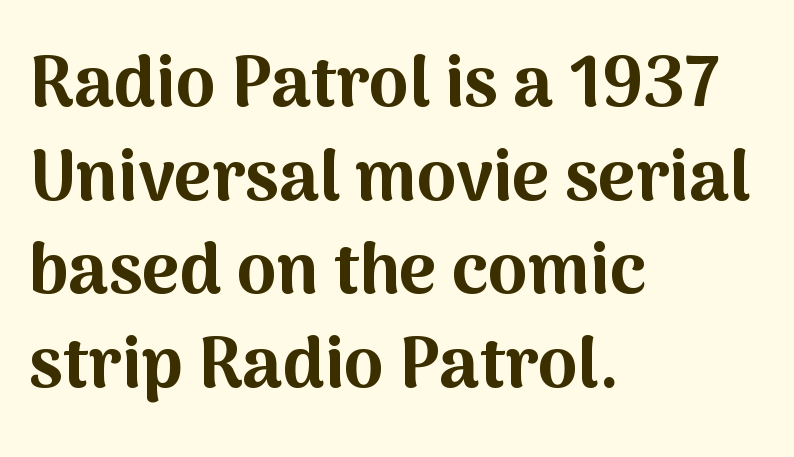
These lines keep a tight, regular rhythm from letter to letter. The setting favours the left margin, as ordinary paragraphs usually do. Spacing verdict: proportional, widths tailored to each character. Check where the strokes stop: nothing finishes them off — pure sans. Descenders are the only things crossing below the line.
